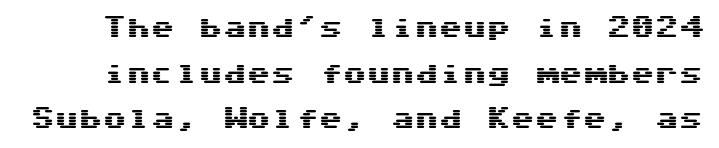
The image shows 24 px text type, upright; set loose line spacing (1.9x), normal letter spacing, not underlined.
